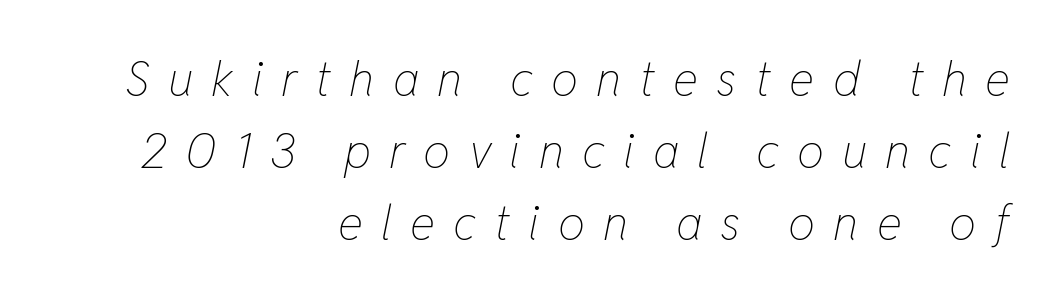
{"italic": "yes", "lean": "right", "slant_degrees": 11, "bold": "no", "weight": "thin", "width": "condensed", "stroke_contrast": "low", "x_height": "medium", "monospaced": "no", "underline": "no", "align": "right", "line_spacing": "normal", "line_spacing_ratio": 1.5, "letter_spacing": "wide", "letter_spacing_em": 0.38, "glyph_px": 48}
